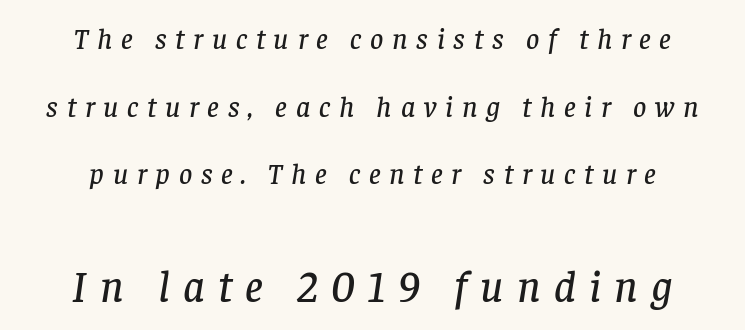
Q: Is the text italic (slanted)? A: Yes, it leans right by about 8 degrees.
Q: Is the typeface a serif or a sans-serif typeface? A: Serif.
Q: Is the text underlined? A: No.
Q: How is the paragraph aligned? A: Centered.
Q: Is the spacing between letters normal or unusually wide? A: Unusually wide.
Q: Is the spacing between lines tight, normal or loose? A: Loose.
Q: Which block of text is set in a larger size, the first (top) or the second (bottom)? A: The second (bottom) one.
Q: Width (condensed, normal, or wide)? A: Normal.
Q: Stroke contrast? A: Low.
Q: x-height? A: Large.
Q: Monospaced? A: No.
